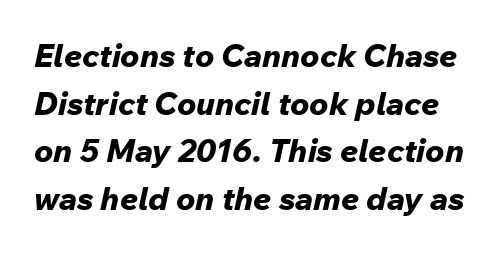
The image shows 32 px bold type, italic (leaning right); set normal line spacing (1.49x), normal letter spacing, not underlined; low stroke contrast and a medium x-height.
